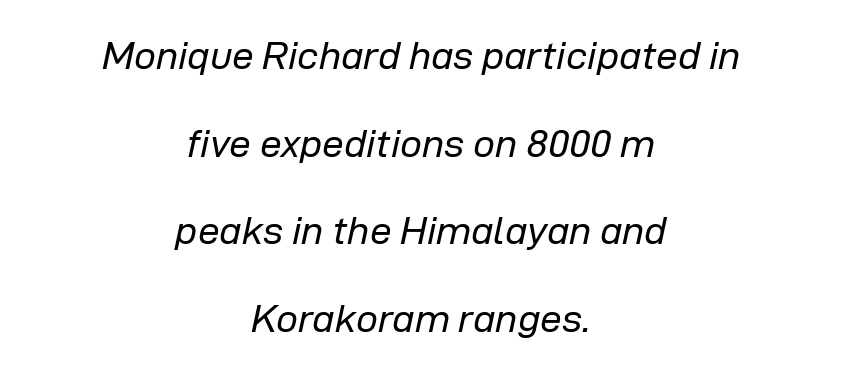
Q: Is the text bold? A: No.
Q: Is the text italic (slanted)? A: Yes, it leans right by about 12 degrees.
Q: Is the text underlined? A: No.
Q: How is the paragraph aligned? A: Centered.
Q: Is the spacing between letters normal or unusually wide? A: Normal.
Q: Is the spacing between lines tight, normal or loose? A: Loose.
Q: Width (condensed, normal, or wide)? A: Normal.
Q: Stroke contrast? A: Low.
Q: x-height? A: Medium.
Q: Monospaced? A: No.
